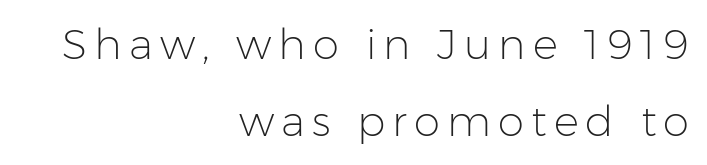
The image shows 42 px light sans-serif type, upright; set right-aligned, line spacing 1.83x, not underlined; low stroke contrast and a medium x-height.
